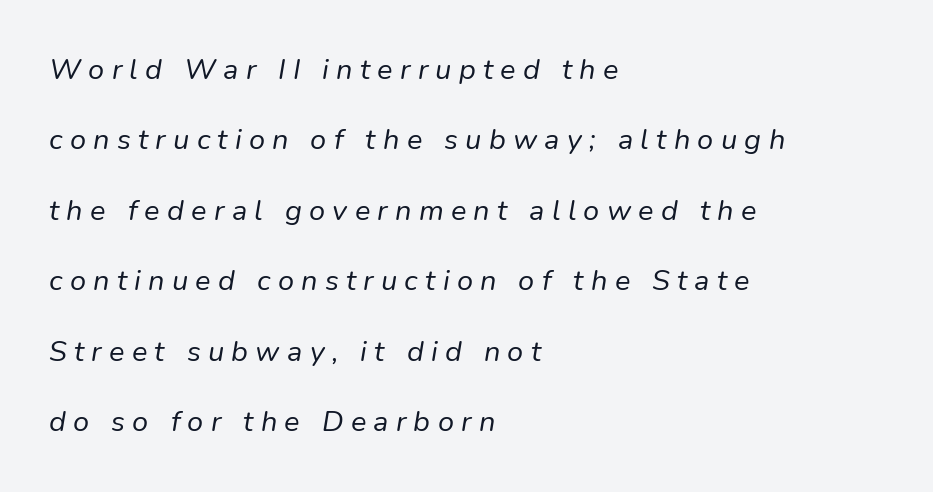
Every character sits at an angle, as italics do. Stroke mass is kept to a normal reading level or below. The letters are spread apart with noticeably loose tracking. One-word summary of the alignment: left. Spacing verdict: proportional, widths tailored to each character. Loosely led — the rows are spread out.
